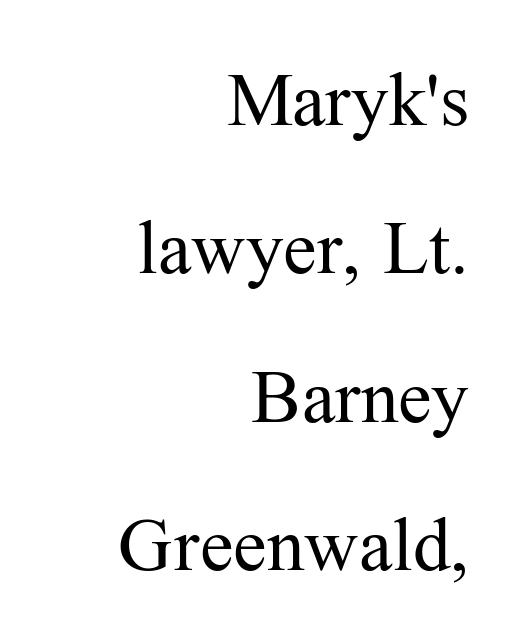
One glance says open: line gaps are wider than usual. The letters carry serifs — small finishing strokes at the ends of their stems. Where is the straight margin? On the right. Caption: standard tracking, unaltered.
